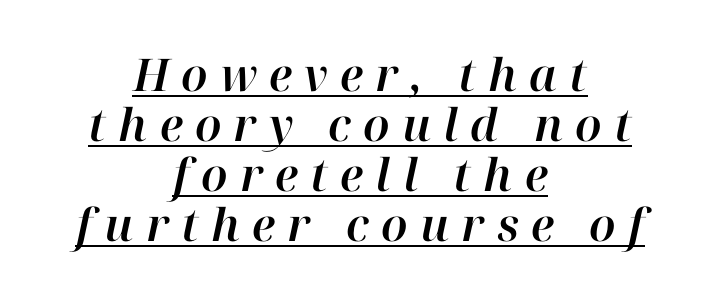
In terms of letterspacing, this is a distinctly airy, spread setting. Interline gaps are noticeably narrow in this sample. The rendering applies a slant to the glyphs. Spacing verdict: proportional, widths tailored to each character. Compared with undecorated copy, this sample adds a rule below the words.
